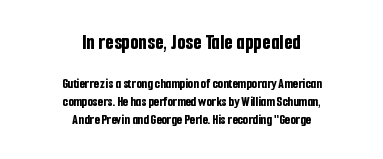
The image shows 22 px bold type, upright; set centered, normal line spacing (1.29x), normal letter spacing, not underlined; the first (top) block is 1.57x larger.
